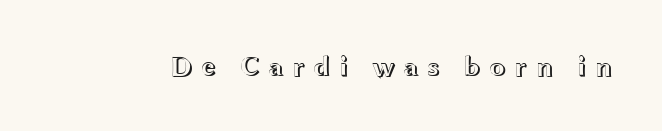
The image shows 28 px wide type, upright; set unusually wide letter spacing (+0.28 em), not underlined; a medium x-height.
